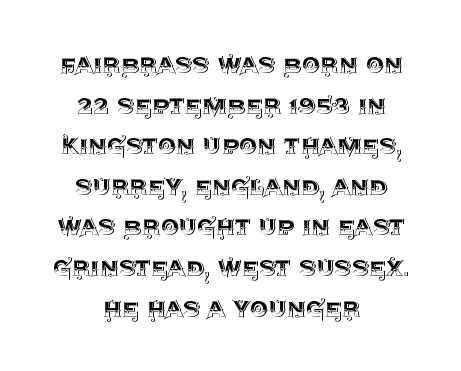
{"italic": "no", "width": "normal", "x_height": "large", "monospaced": "no", "underline": "no", "align": "center", "line_spacing": "normal", "line_spacing_ratio": 1.4, "letter_spacing": "normal", "letter_spacing_em": 0.0, "glyph_px": 29}
